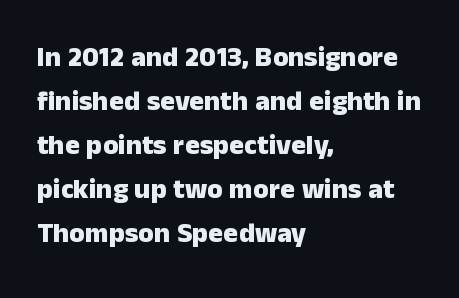
{"serif": "no", "italic": "no", "bold": "yes", "weight": "heavy", "width": "normal", "stroke_contrast": "low", "x_height": "medium", "monospaced": "no", "underline": "no", "align": "left", "line_spacing": "normal", "line_spacing_ratio": 1.57, "letter_spacing": "normal", "letter_spacing_em": 0.0, "glyph_px": 28}
